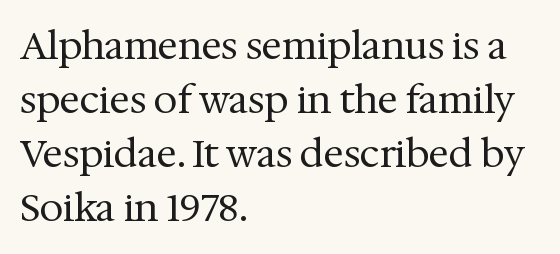
Q: Is the text bold? A: No.
Q: Is the text italic (slanted)? A: No, it is upright.
Q: Is the typeface a serif or a sans-serif typeface? A: Serif.
Q: Is the text underlined? A: No.
Q: How is the paragraph aligned? A: Left-aligned.
Q: Is the spacing between letters normal or unusually wide? A: Normal.
Q: Is the spacing between lines tight, normal or loose? A: Normal.
Q: Width (condensed, normal, or wide)? A: Normal.
Q: Stroke contrast? A: Medium.
Q: x-height? A: Medium.
Q: Monospaced? A: No.
